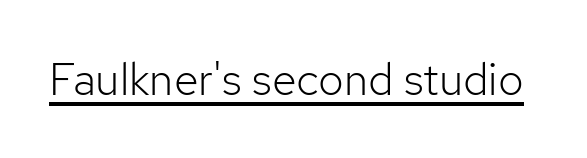
Q: Is the text bold? A: No.
Q: Is the text italic (slanted)? A: No, it is upright.
Q: Is the typeface a serif or a sans-serif typeface? A: Sans-serif.
Q: Is the text underlined? A: Yes.
Q: Is the spacing between letters normal or unusually wide? A: Normal.
Q: Width (condensed, normal, or wide)? A: Normal.
Q: Stroke contrast? A: Low.
Q: x-height? A: Medium.
Q: Monospaced? A: No.
